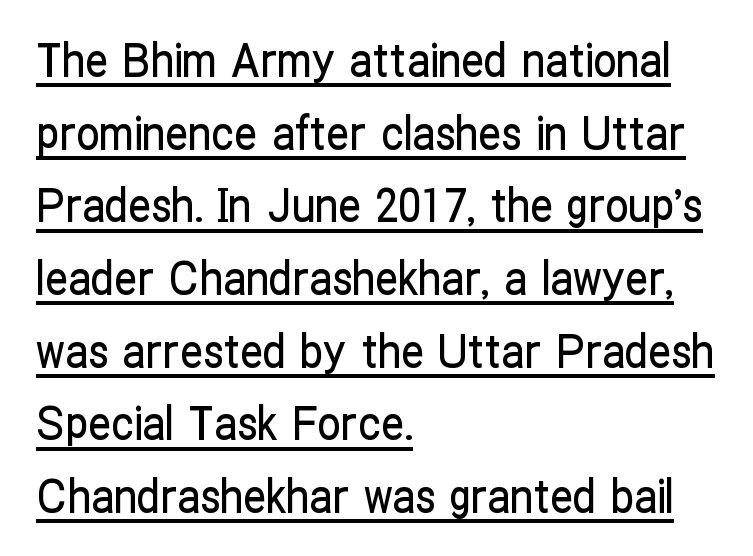
{"serif": "no", "italic": "no", "width": "condensed", "stroke_contrast": "low", "x_height": "medium", "monospaced": "no", "underline": "yes", "align": "left", "line_spacing": "normal", "line_spacing_ratio": 1.58, "letter_spacing": "normal", "letter_spacing_em": 0.0, "glyph_px": 46}
